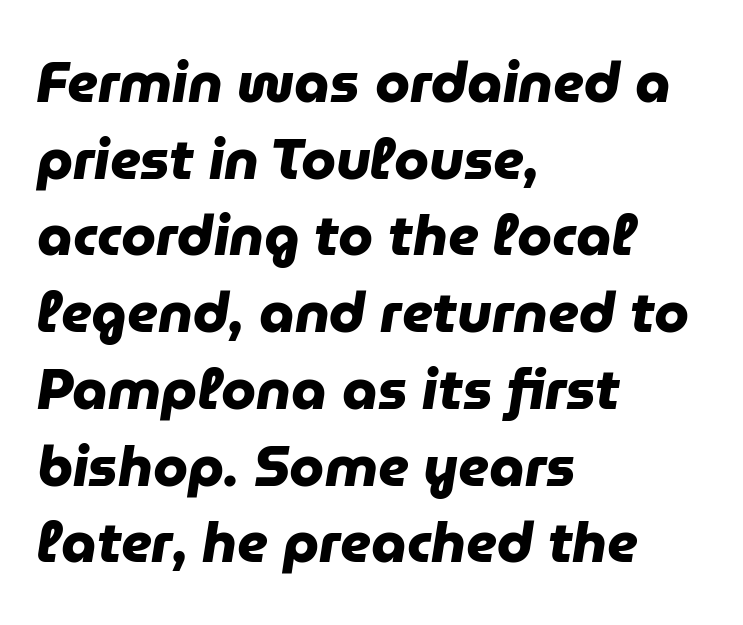
{"serif": "no", "bold": "yes", "weight": "heavy", "width": "normal", "stroke_contrast": "low", "x_height": "medium", "monospaced": "no", "underline": "no", "align": "left", "line_spacing": "normal", "line_spacing_ratio": 1.37, "letter_spacing": "normal", "letter_spacing_em": 0.0, "glyph_px": 56}
